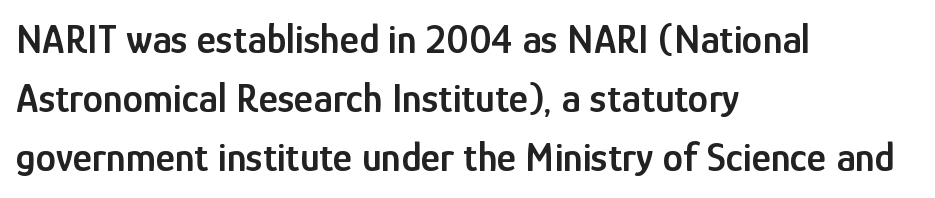
Q: Is the text bold? A: Semi-bold.
Q: Is the text italic (slanted)? A: No, it is upright.
Q: Is the typeface a serif or a sans-serif typeface? A: Sans-serif.
Q: Is the text underlined? A: No.
Q: How is the paragraph aligned? A: Left-aligned.
Q: Is the spacing between letters normal or unusually wide? A: Normal.
Q: Is the spacing between lines tight, normal or loose? A: Normal.
Q: Width (condensed, normal, or wide)? A: Condensed.
Q: Stroke contrast? A: Low.
Q: x-height? A: Medium.
Q: Monospaced? A: No.
